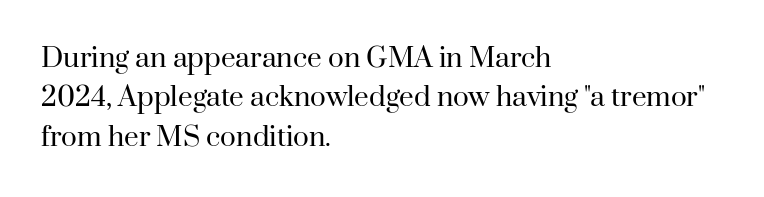
Q: Is the text bold? A: No.
Q: Is the text italic (slanted)? A: No, it is upright.
Q: Is the text underlined? A: No.
Q: How is the paragraph aligned? A: Left-aligned.
Q: Is the spacing between letters normal or unusually wide? A: Normal.
Q: Is the spacing between lines tight, normal or loose? A: Normal.
